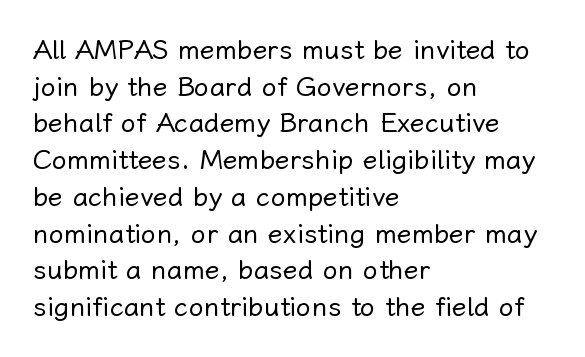
Reading down the block, your eye returns to a fixed left position each line. Do the letters lean? They stand straight. The strip under each line holds only bare page. Bold? No — there's no thickening of the strokes. Line spacing here is normal. Glyph-to-glyph distance matches everyday printed text.
